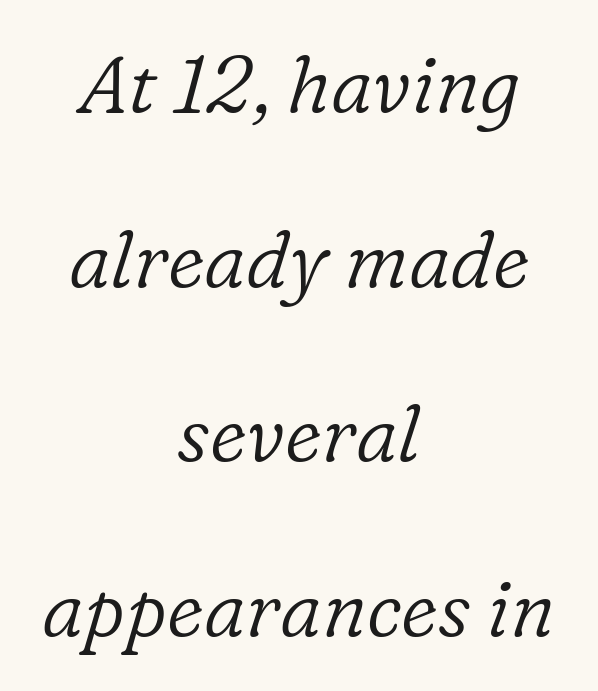
Q: Is the text bold? A: No.
Q: Is the text italic (slanted)? A: Yes, it leans right by about 16 degrees.
Q: Is the typeface a serif or a sans-serif typeface? A: Serif.
Q: Is the text underlined? A: No.
Q: How is the paragraph aligned? A: Centered.
Q: Is the spacing between letters normal or unusually wide? A: Normal.
Q: Is the spacing between lines tight, normal or loose? A: Loose.
Q: Width (condensed, normal, or wide)? A: Normal.
Q: Stroke contrast? A: Low.
Q: x-height? A: Medium.
Q: Monospaced? A: No.
